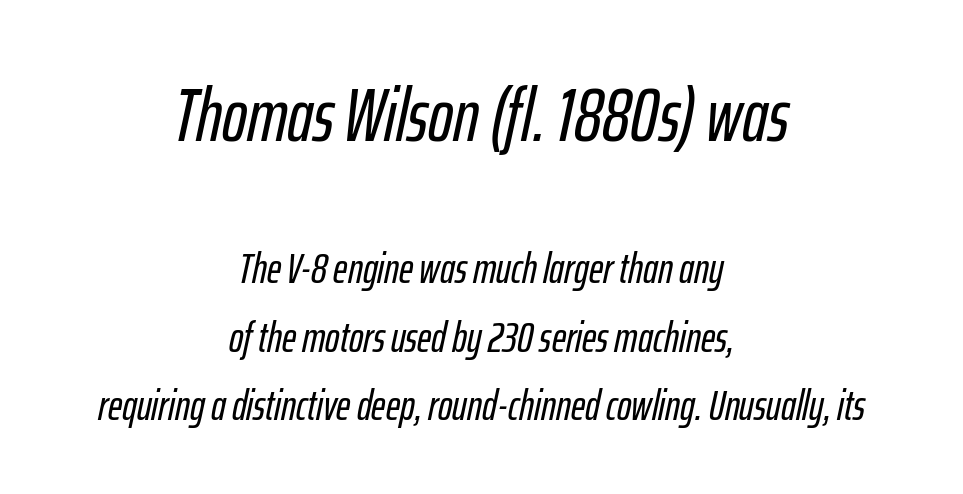
Caption: standard tracking, unaltered. Reading top to bottom, the characters get smaller at the block break. The text block is weighted toward neither margin, spreading evenly from the middle. Leading matches the norm, producing a regular column. Descenders hang freely into open space. Think of a printed novel: that variable character pitch is what you see here.
